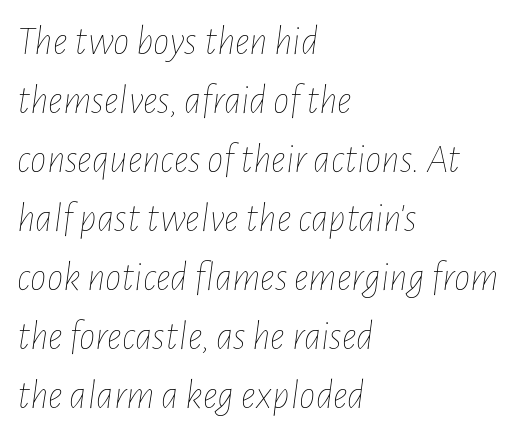
The image shows 41 px thin, condensed type, italic (leaning right); set left-aligned, normal line spacing (1.44x), normal letter spacing, not underlined; low stroke contrast and a medium x-height.
